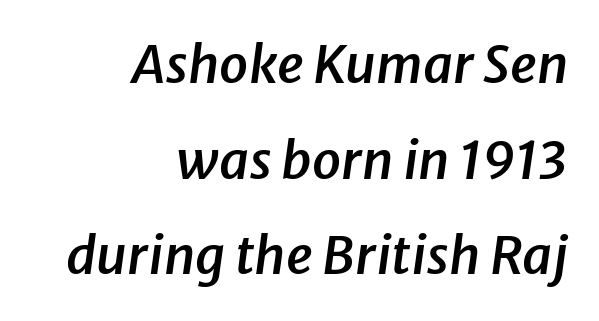
The image shows 52 px semibold type, italic (leaning right); set right-aligned, line spacing 1.84x, normal letter spacing, not underlined; low stroke contrast and a medium x-height.
